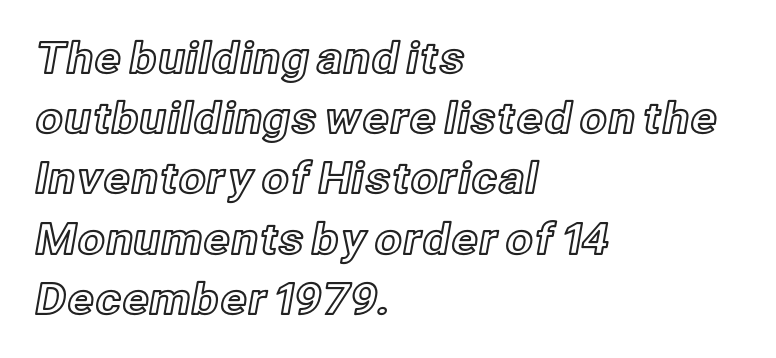
Q: Is the text italic (slanted)? A: Yes.
Q: Is the text underlined? A: No.
Q: How is the paragraph aligned? A: Left-aligned.
Q: Is the spacing between letters normal or unusually wide? A: Normal.
Q: Is the spacing between lines tight, normal or loose? A: Normal.
Q: Width (condensed, normal, or wide)? A: Normal.
Q: x-height? A: Medium.
Q: Monospaced? A: No.
